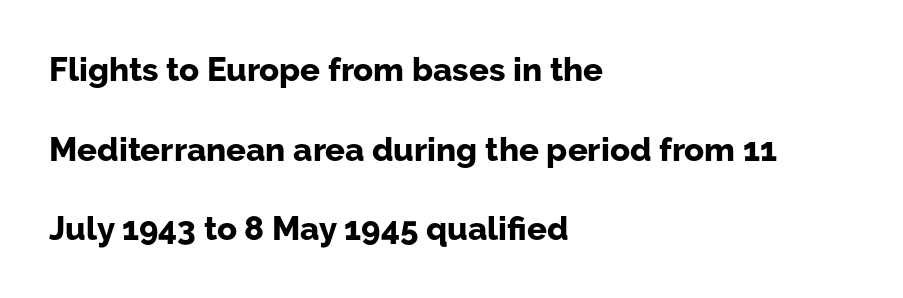
The block of text is sparse from top to bottom, with ample space between rows. The glyphs have the mass of a bold cut. The rendering uses natural spacing where letterforms have individual widths. A typesetter would label this face a sans. The lines are quadded left. Only glyphs here, with clear space below each row.
